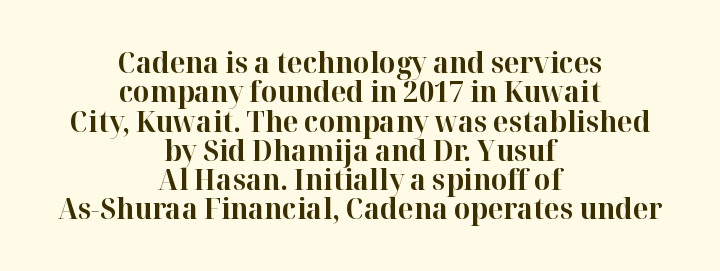
Beneath every word, the page is bare. The typography opts for an upright posture over an oblique one. Look at the stroke-to-counter ratio: heavy, a bold. Each word holds together tightly as a unit, with standard inter-letter gaps.
